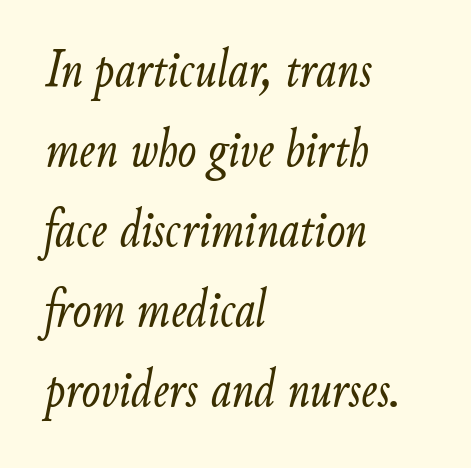
The image shows 56 px light, condensed type, italic (leaning right); set left-aligned, normal line spacing (1.43x), normal letter spacing, not underlined; low stroke contrast and a small x-height.
